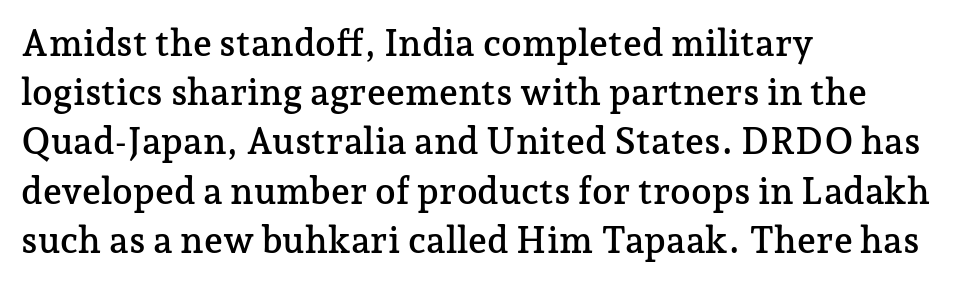
The image shows 37 px serif type, upright; set left-aligned, normal line spacing (1.33x), normal letter spacing, not underlined; low stroke contrast and a medium x-height.
